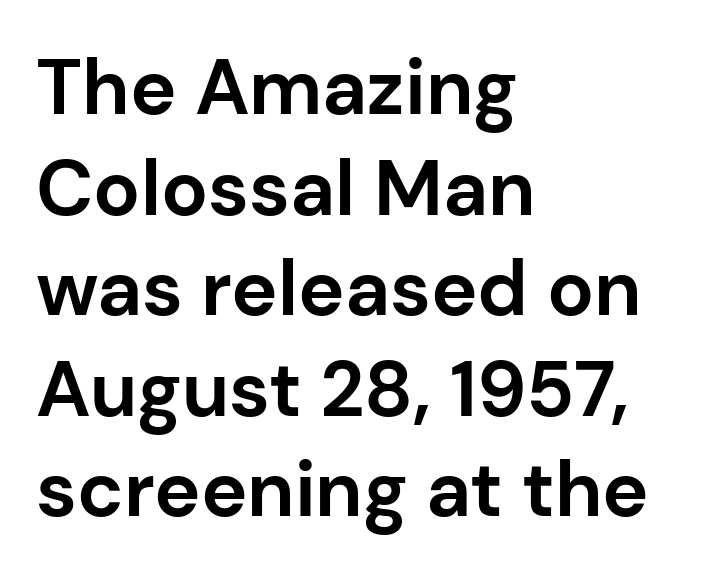
The image shows 78 px bold sans-serif type, upright; set left-aligned, normal line spacing (1.29x), normal letter spacing, not underlined; low stroke contrast and a medium x-height.
